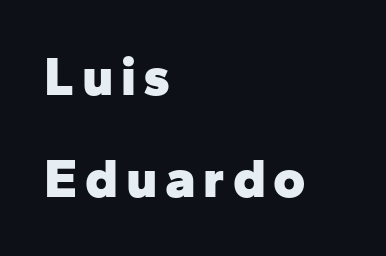
{"serif": "no", "italic": "no", "bold": "yes", "weight": "heavy", "width": "normal", "stroke_contrast": "low", "x_height": "medium", "monospaced": "no", "underline": "no", "align": "left", "line_spacing_ratio": 1.86, "glyph_px": 55}
